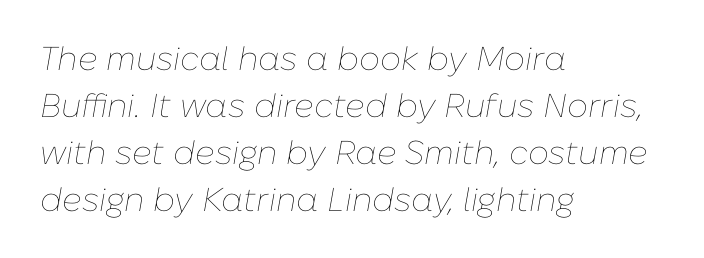
Q: Is the text bold? A: No.
Q: Is the text italic (slanted)? A: Yes, it leans right by about 10 degrees.
Q: Is the text underlined? A: No.
Q: How is the paragraph aligned? A: Left-aligned.
Q: Is the spacing between letters normal or unusually wide? A: Normal.
Q: Is the spacing between lines tight, normal or loose? A: Normal.
Q: Width (condensed, normal, or wide)? A: Normal.
Q: Stroke contrast? A: Low.
Q: x-height? A: Medium.
Q: Monospaced? A: No.
